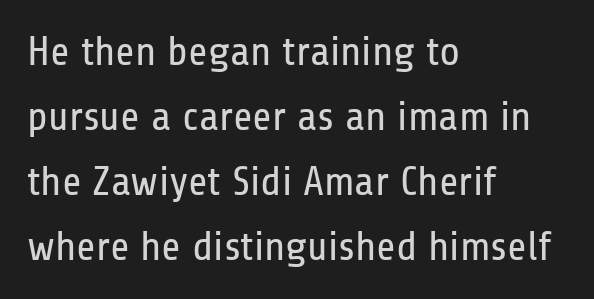
Q: Is the text bold? A: No.
Q: Is the text italic (slanted)? A: No, it is upright.
Q: Is the typeface a serif or a sans-serif typeface? A: Sans-serif.
Q: Is the text underlined? A: No.
Q: How is the paragraph aligned? A: Left-aligned.
Q: Is the spacing between letters normal or unusually wide? A: Normal.
Q: Is the spacing between lines tight, normal or loose? A: Normal.
Q: Width (condensed, normal, or wide)? A: Condensed.
Q: Stroke contrast? A: Low.
Q: x-height? A: Medium.
Q: Monospaced? A: No.
